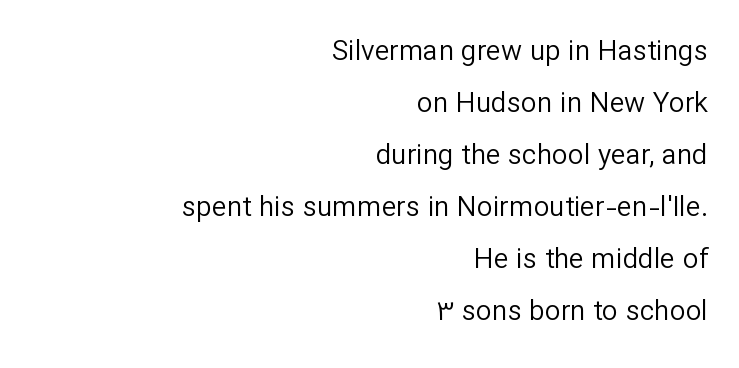
Stems here are at most as thick as an everyday book face. No italicization has been applied; the sample stays upright. Does the type have serifs? No, each stem ends abruptly. These lines keep a tight, regular rhythm from letter to letter. The rag falls on the left side of this text block.
